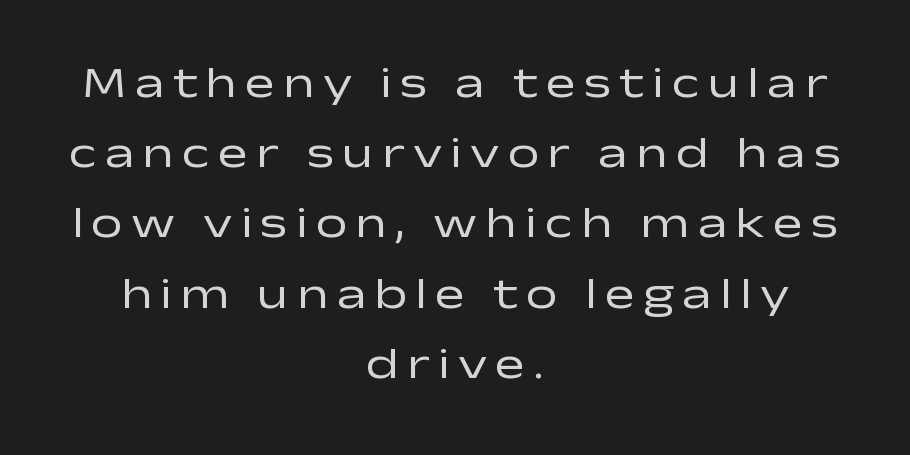
Q: Is the text bold? A: No.
Q: Is the text italic (slanted)? A: No, it is upright.
Q: Is the typeface a serif or a sans-serif typeface? A: Sans-serif.
Q: Is the text underlined? A: No.
Q: How is the paragraph aligned? A: Centered.
Q: Is the spacing between lines tight, normal or loose? A: Normal.
Q: Width (condensed, normal, or wide)? A: Wide.
Q: Stroke contrast? A: Low.
Q: x-height? A: Medium.
Q: Monospaced? A: No.
